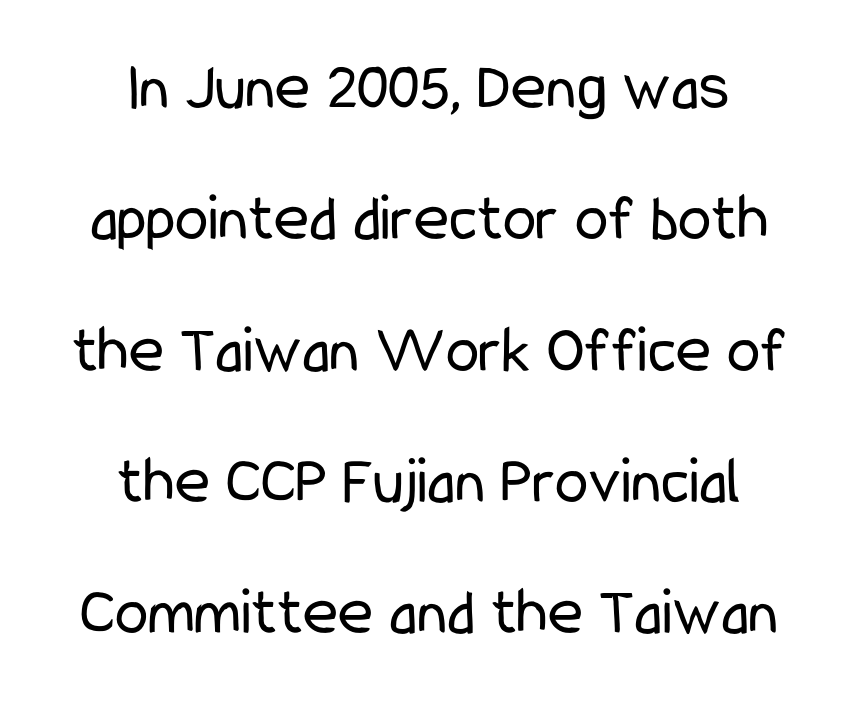
Q: Is the text bold? A: No.
Q: Is the text italic (slanted)? A: No, it is upright.
Q: Is the typeface a serif or a sans-serif typeface? A: Sans-serif.
Q: Is the text underlined? A: No.
Q: How is the paragraph aligned? A: Centered.
Q: Is the spacing between letters normal or unusually wide? A: Normal.
Q: Is the spacing between lines tight, normal or loose? A: Loose.
Q: Width (condensed, normal, or wide)? A: Condensed.
Q: Stroke contrast? A: Low.
Q: x-height? A: Medium.
Q: Monospaced? A: No.
